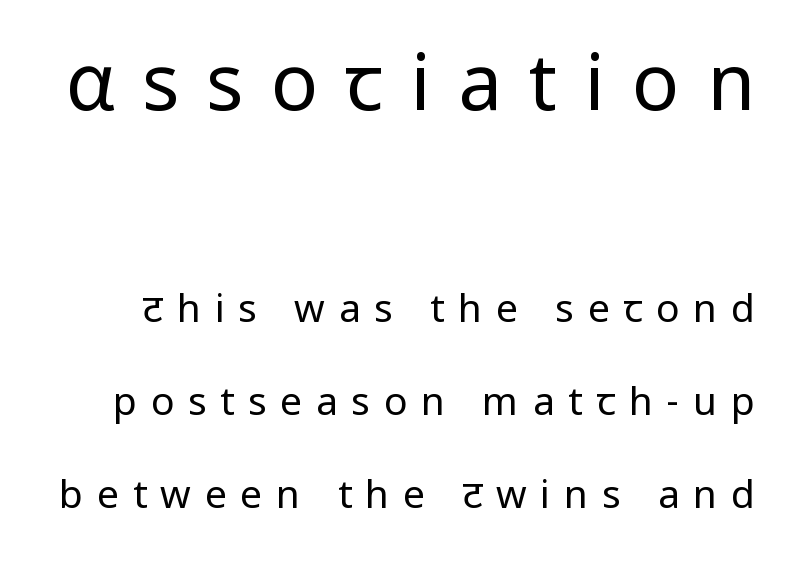
{"serif": "no", "italic": "no", "bold": "no", "weight": "regular", "width": "normal", "stroke_contrast": "low", "x_height": "medium", "monospaced": "no", "underline": "no", "line_spacing": "loose", "line_spacing_ratio": 2.38, "letter_spacing": "wide", "letter_spacing_em": 0.35, "larger_block": "first", "size_ratio": 2.0, "glyph_px": 78}
